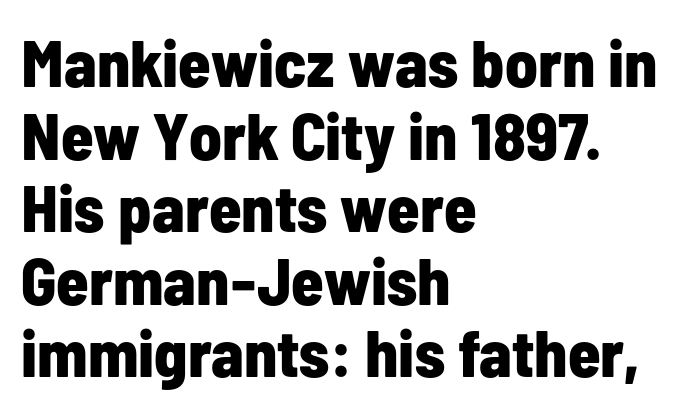
Each word holds together tightly as a unit, with standard inter-letter gaps. Closely set lines give the paragraph a compact silhouette. These lines stack with their left ends in a neat column. Stroke terminals: plain, sans-serif. Italic: no, the glyphs are upright roman.
